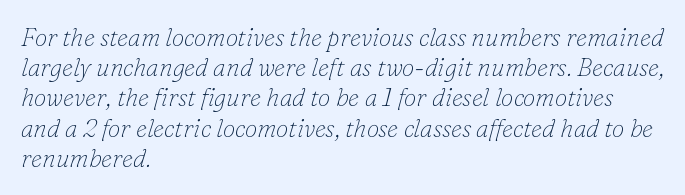
{"italic": "yes", "lean": "right", "slant_degrees": 16, "bold": "no", "underline": "no", "align": "left", "line_spacing_ratio": 1.21, "letter_spacing": "normal", "letter_spacing_em": 0.0, "glyph_px": 25}
